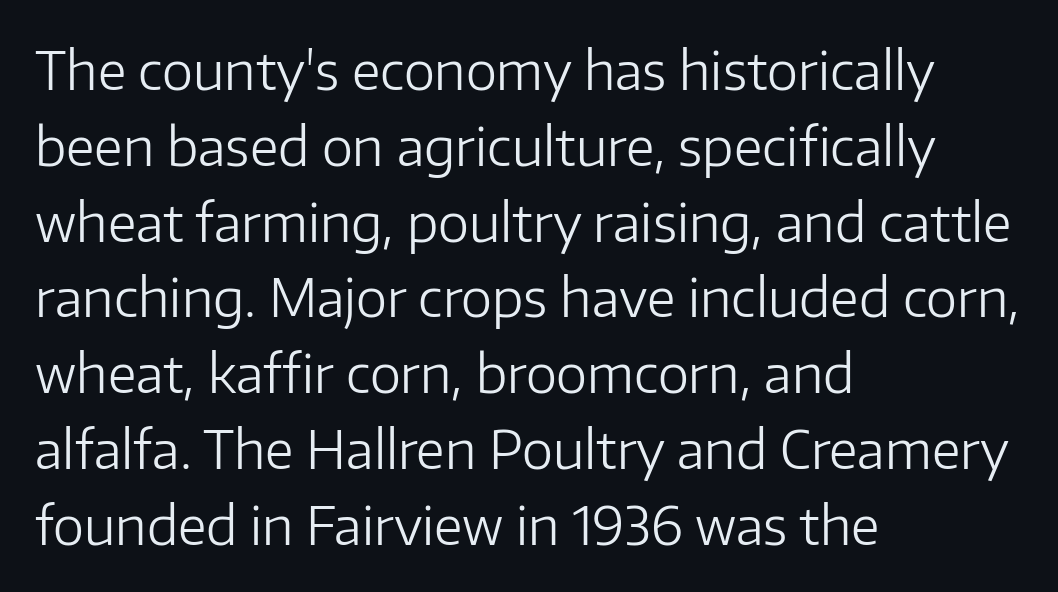
No heavy texture on the line: the type isn't bold. Does the leading feel generous? No, just average. Every row of glyphs begins at an identical x-position on the left. Is this a fixed-width face? No — the glyphs have proportional, varying widths. Look at the tracking — it's just the regular setting, nothing added.
